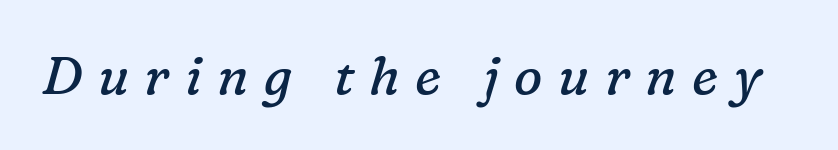
Q: Is the text bold? A: No.
Q: Is the text italic (slanted)? A: Yes, it leans right by about 16 degrees.
Q: Is the typeface a serif or a sans-serif typeface? A: Serif.
Q: Is the text underlined? A: No.
Q: Is the spacing between letters normal or unusually wide? A: Unusually wide.
Q: Width (condensed, normal, or wide)? A: Normal.
Q: Stroke contrast? A: Low.
Q: x-height? A: Medium.
Q: Monospaced? A: No.
